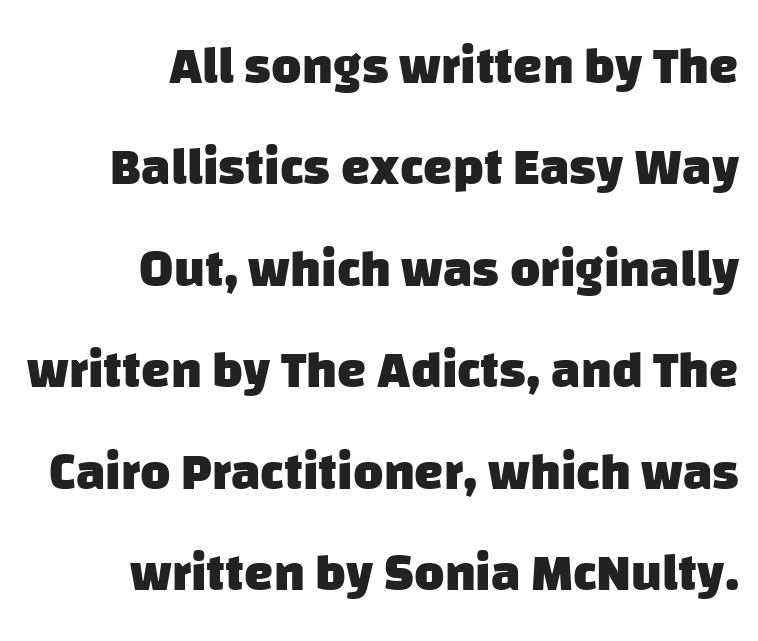
The baseline area is clear. Is there much room between lines? Yes — plenty of vertical air separates them. Reading down the block, your eye finds every line finishing at a fixed right position. The glyphs in this specimen are sans serif. Thick stems and heavy bowls — unmistakably bold. The rendering uses natural spacing where letterforms have individual widths.
